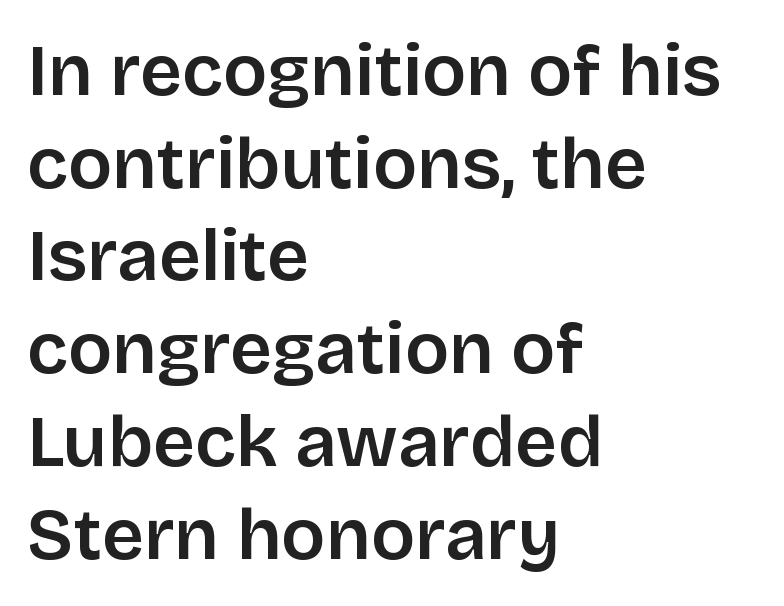
The image shows 73 px sans-serif type, upright; set left-aligned, normal line spacing (1.27x), normal letter spacing, not underlined; low stroke contrast and a large x-height.
